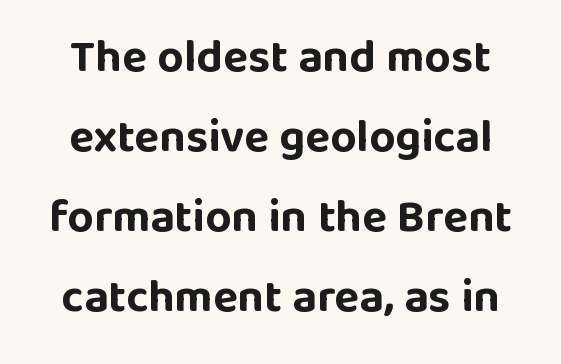
What weight is shown? A full bold with thick strokes. It's the straight-up-and-down kind of type. Check the space under the baseline: it is left empty. Each line is balanced around a shared central axis. This sample has the flowing, uneven cadence of proportional lettering.
